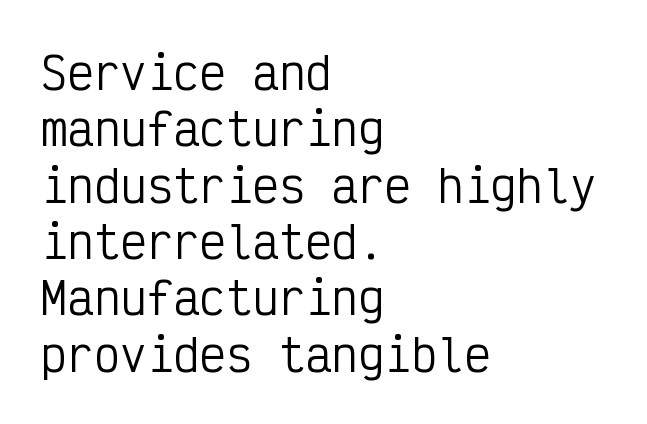
Q: Is the text bold? A: No.
Q: Is the text italic (slanted)? A: No, it is upright.
Q: Is the typeface a serif or a sans-serif typeface? A: Sans-serif.
Q: Is the text underlined? A: No.
Q: How is the paragraph aligned? A: Left-aligned.
Q: Is the spacing between letters normal or unusually wide? A: Normal.
Q: Is the spacing between lines tight, normal or loose? A: Normal.
Q: Width (condensed, normal, or wide)? A: Condensed.
Q: Stroke contrast? A: Low.
Q: x-height? A: Medium.
Q: Monospaced? A: Yes.
